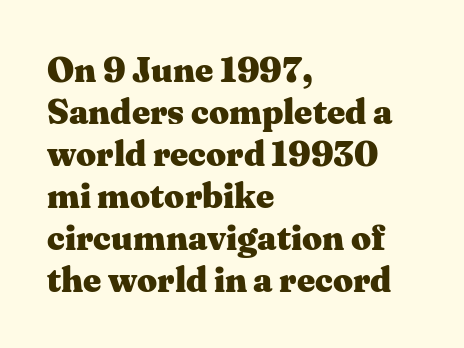
The image shows 35 px heavy, wide serif type, upright; set left-aligned, line spacing 1.2x, normal letter spacing, not underlined; medium stroke contrast and a medium x-height.
